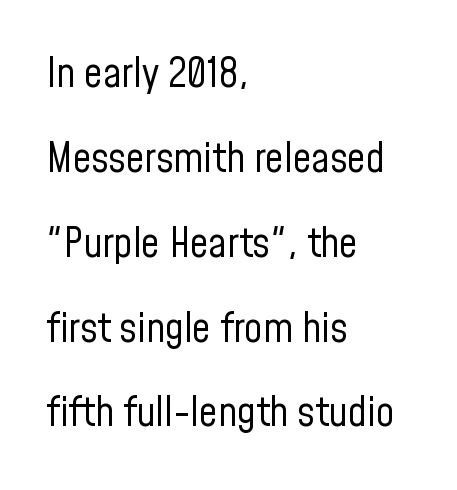
Any mark beneath the type? The region is blank. This sample uses a sans-serif face. No italicization has been applied; the sample stays upright. Does the copy run flush right? No — it runs flush left.
